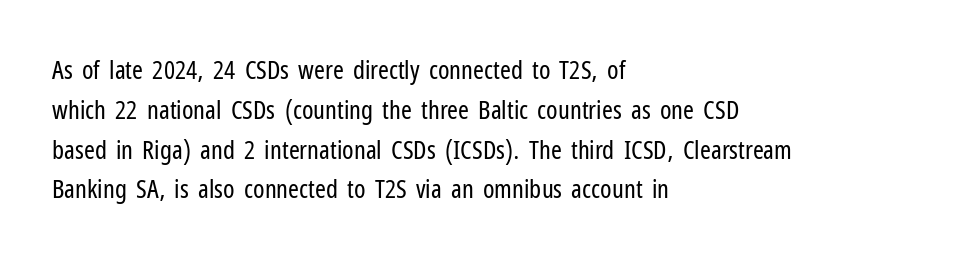
Nobody touched the tracking dial on this one. Line starts are locked; line ends wander. The block of text has a typical density, with ordinary space between rows. The glyphs are unaccompanied by any horizontal stroke below them. Notice how the stems are strictly vertical — no italics here. These glyphs show unthickened strokes, regular width or finer.
